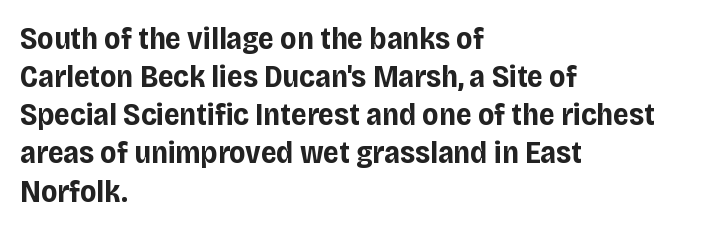
These words are printed bold, with thick strokes throughout. You can tell it's not italic because the verticals are truly vertical. Default kerning and tracking; the words read as compact shapes. The rendering shows plain stroke endings on the letterforms — a sans-serif design.
